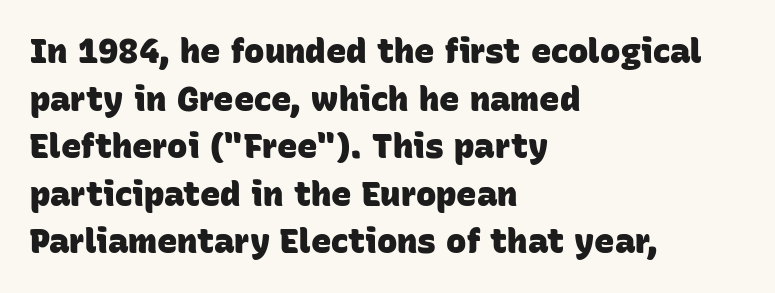
Q: Is the text bold? A: Yes.
Q: Is the typeface a serif or a sans-serif typeface? A: Sans-serif.
Q: Is the text underlined? A: No.
Q: How is the paragraph aligned? A: Left-aligned.
Q: Is the spacing between letters normal or unusually wide? A: Normal.
Q: Is the spacing between lines tight, normal or loose? A: Normal.
Q: Width (condensed, normal, or wide)? A: Normal.
Q: Stroke contrast? A: Low.
Q: x-height? A: Large.
Q: Monospaced? A: No.
